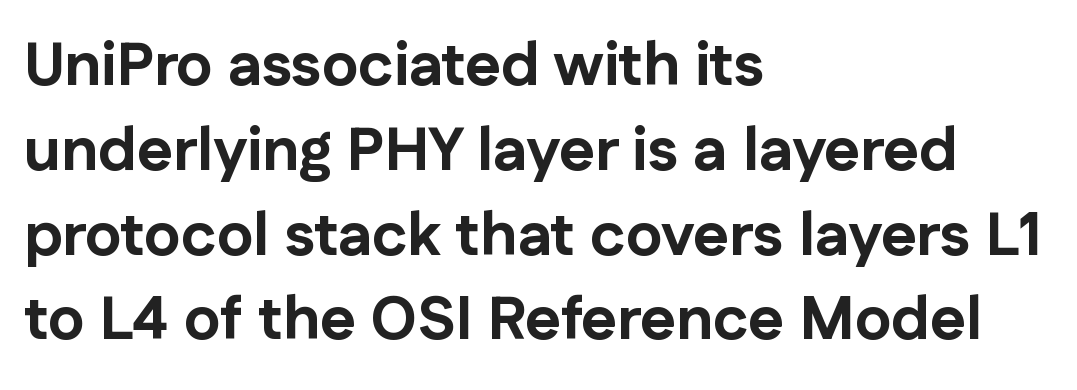
{"serif": "no", "italic": "no", "bold": "yes", "weight": "bold", "width": "normal", "stroke_contrast": "low", "x_height": "medium", "monospaced": "no", "underline": "no", "align": "left", "line_spacing": "normal", "line_spacing_ratio": 1.39, "letter_spacing": "normal", "letter_spacing_em": 0.0, "glyph_px": 61}
